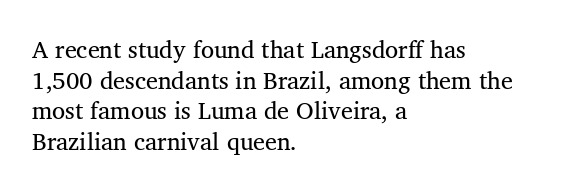
Q: Is the text bold? A: No.
Q: Is the text underlined? A: No.
Q: How is the paragraph aligned? A: Left-aligned.
Q: Is the spacing between letters normal or unusually wide? A: Normal.
Q: Is the spacing between lines tight, normal or loose? A: Normal.
